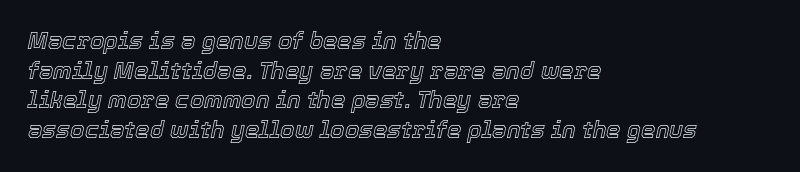
Q: Is the text italic (slanted)? A: Yes, it leans right by about 12 degrees.
Q: Is the text underlined? A: No.
Q: How is the paragraph aligned? A: Left-aligned.
Q: Is the spacing between letters normal or unusually wide? A: Normal.
Q: Is the spacing between lines tight, normal or loose? A: Normal.
